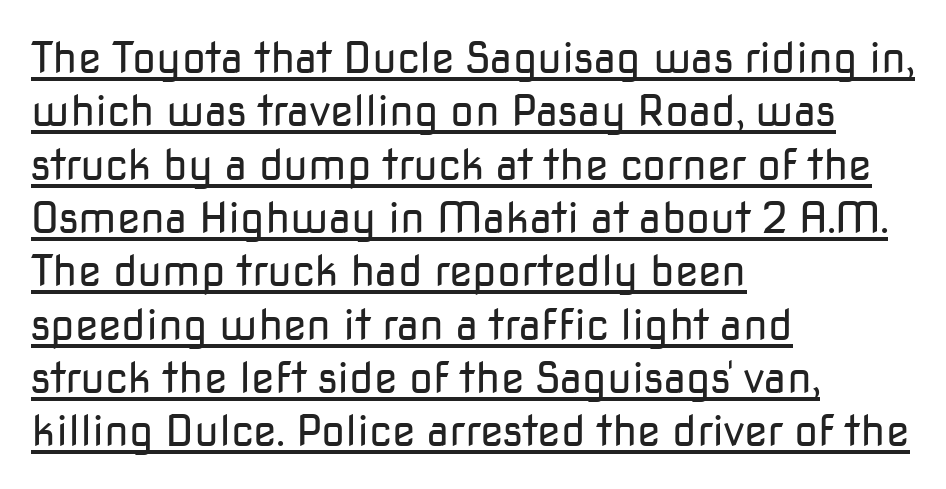
Q: Is the text bold? A: No.
Q: Is the text italic (slanted)? A: No, it is upright.
Q: Is the typeface a serif or a sans-serif typeface? A: Sans-serif.
Q: Is the text underlined? A: Yes.
Q: How is the paragraph aligned? A: Left-aligned.
Q: Is the spacing between letters normal or unusually wide? A: Normal.
Q: Width (condensed, normal, or wide)? A: Normal.
Q: Stroke contrast? A: Low.
Q: x-height? A: Medium.
Q: Monospaced? A: No.
